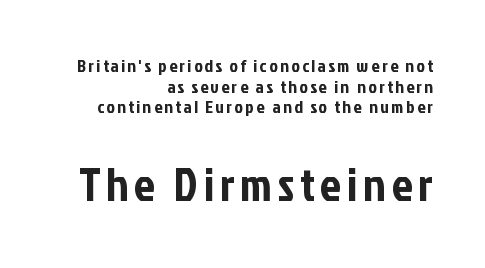
{"serif": "no", "italic": "no", "width": "condensed", "stroke_contrast": "low", "x_height": "medium", "monospaced": "no", "underline": "no", "align": "right", "line_spacing": "tight", "line_spacing_ratio": 1.15, "larger_block": "second", "size_ratio": 2.56, "glyph_px": 46}
